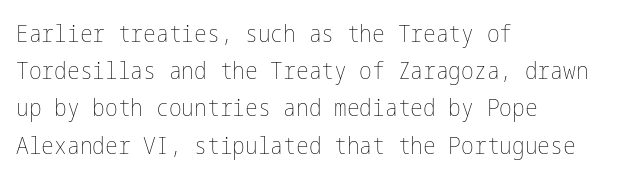
{"italic": "no", "bold": "no", "underline": "no", "align": "left", "line_spacing": "normal", "line_spacing_ratio": 1.55, "letter_spacing": "normal", "letter_spacing_em": 0.0, "glyph_px": 24}
